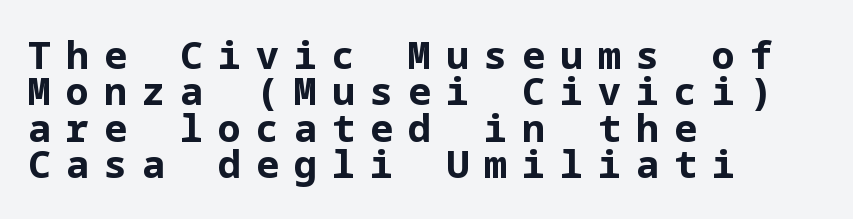
Q: Is the text bold? A: Yes.
Q: Is the text italic (slanted)? A: No, it is upright.
Q: Is the typeface a serif or a sans-serif typeface? A: Sans-serif.
Q: Is the text underlined? A: No.
Q: How is the paragraph aligned? A: Left-aligned.
Q: Is the spacing between letters normal or unusually wide? A: Unusually wide.
Q: Is the spacing between lines tight, normal or loose? A: Tight.
Q: Width (condensed, normal, or wide)? A: Normal.
Q: Stroke contrast? A: Low.
Q: x-height? A: Medium.
